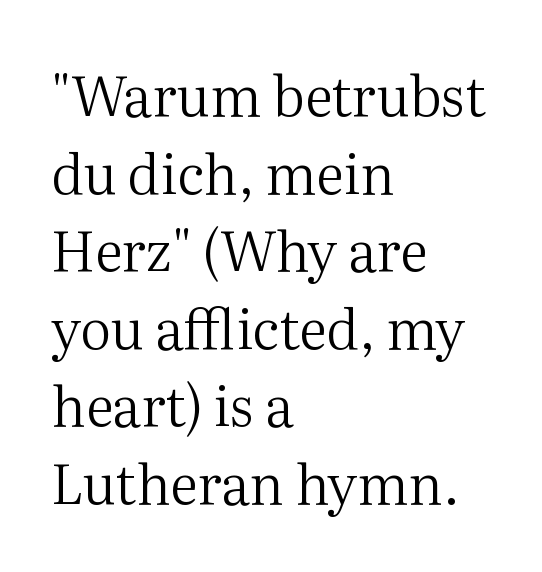
Every stem runs plumb, perpendicular to the baseline. Are there feet on the stems? There are — it's a serif. The rendering uses natural spacing where letterforms have individual widths. Each line starts at the same left margin while the right side varies.
